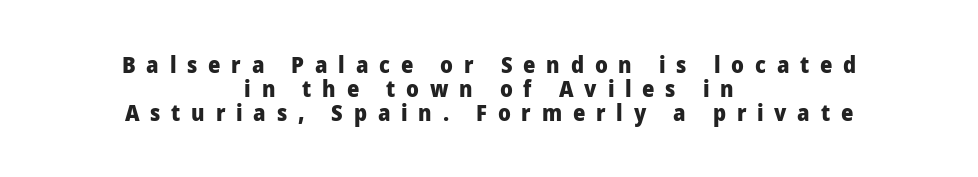
The horizontal fit of the characters is loose and conspicuously gappy. Each glyph is drawn with heavy, bold strokes. Ascenders rise straight up at ninety degrees. Neither beginnings nor endings align; midpoints do.
